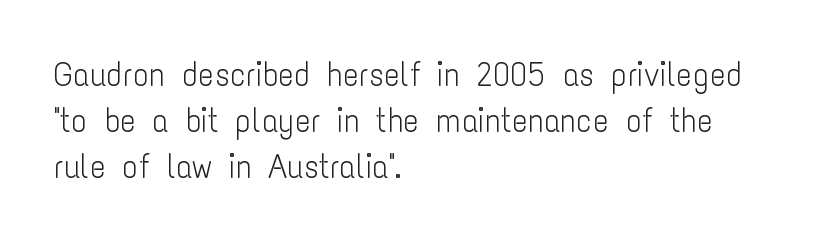
The line texture is even and compact thanks to regular tracking. Compared with typical paragraphs, the rows here are spaced about the same. One-word summary of the alignment: left. You could not count columns in this text — the font is proportionally spaced. These lines are composed in type without serifs. The specimen omits any rule beneath the text block's lines.
